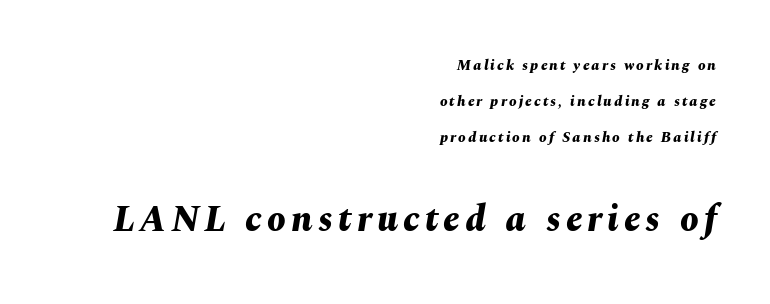
Q: Is the text bold? A: Yes.
Q: Is the text italic (slanted)? A: Yes, it leans right by about 10 degrees.
Q: Is the text underlined? A: No.
Q: How is the paragraph aligned? A: Right-aligned.
Q: Is the spacing between lines tight, normal or loose? A: Loose.
Q: Which block of text is set in a larger size, the first (top) or the second (bottom)? A: The second (bottom) one.
Q: Width (condensed, normal, or wide)? A: Normal.
Q: Stroke contrast? A: Medium.
Q: x-height? A: Medium.
Q: Monospaced? A: No.
